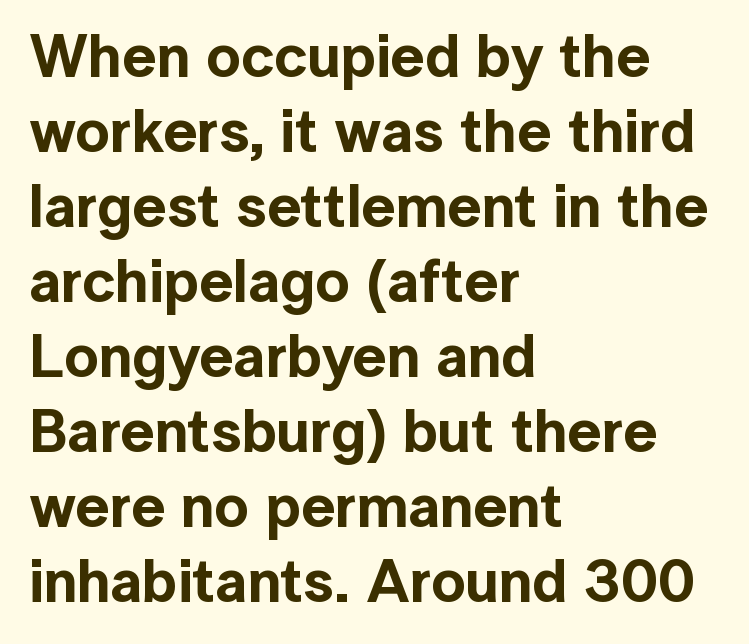
The image shows 60 px sans-serif type, upright; set left-aligned, normal line spacing (1.25x), normal letter spacing, not underlined; a medium x-height.
